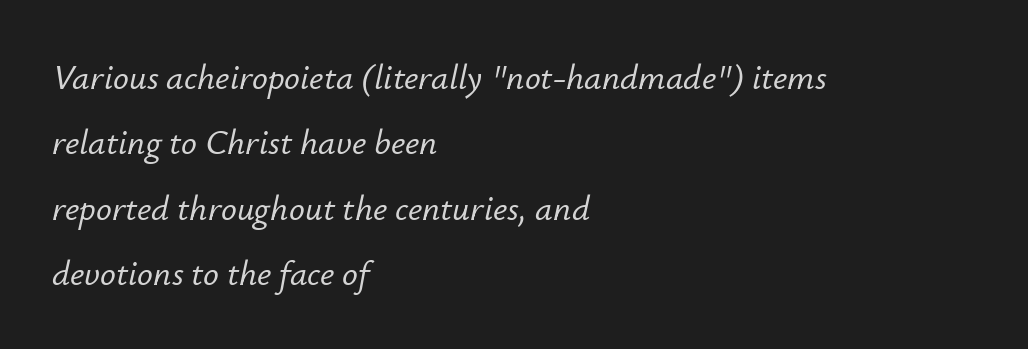
Q: Is the text italic (slanted)? A: Yes, it leans right by about 12 degrees.
Q: Is the text underlined? A: No.
Q: How is the paragraph aligned? A: Left-aligned.
Q: Is the spacing between letters normal or unusually wide? A: Normal.
Q: Width (condensed, normal, or wide)? A: Normal.
Q: Stroke contrast? A: Low.
Q: x-height? A: Small.
Q: Monospaced? A: No.
